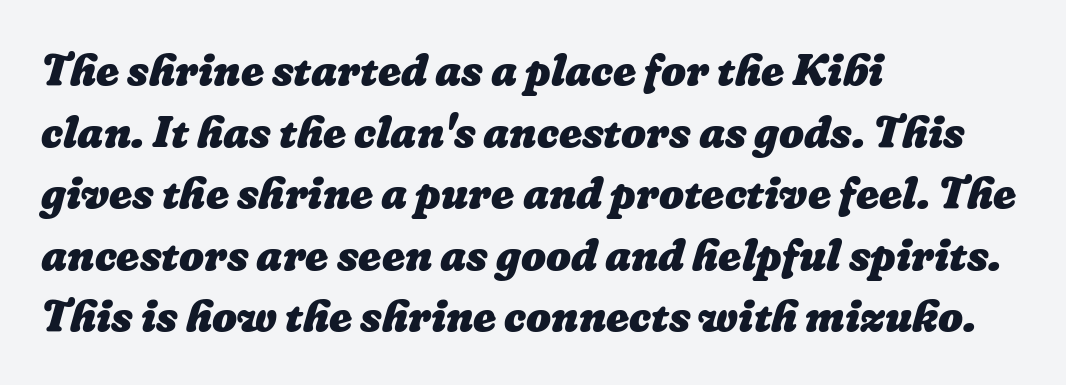
Is this a fixed-width face? No — the glyphs have proportional, varying widths. In terms of leading, this rendering sits right in the middle. Typographic density is high because the face is bold. Between one letter and the next there's only the usual sliver of space. The rendering anchors every line to the left-hand side.
